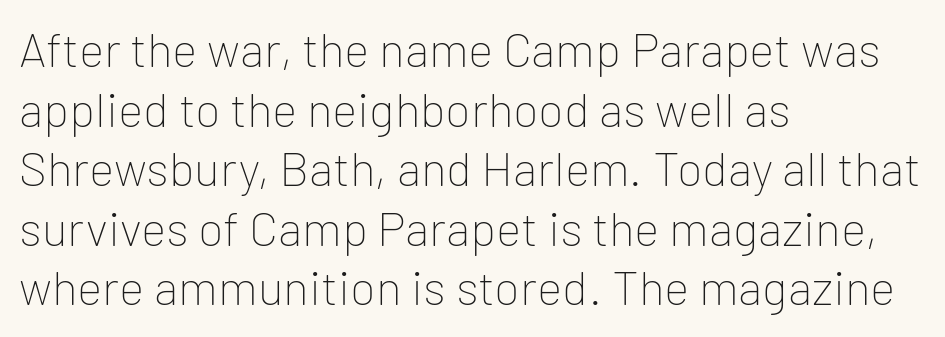
The image shows 48 px thin sans-serif type, upright; set left-aligned, line spacing 1.24x, normal letter spacing, not underlined; low stroke contrast and a medium x-height.
